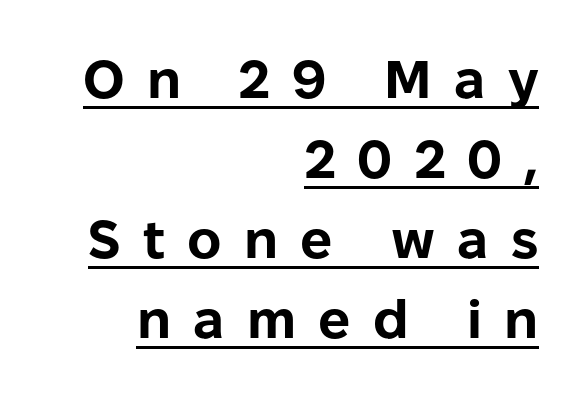
The image shows 53 px bold sans-serif type, upright; set right-aligned, normal line spacing (1.51x), unusually wide letter spacing (+0.42 em), underlined; low stroke contrast and a medium x-height.
